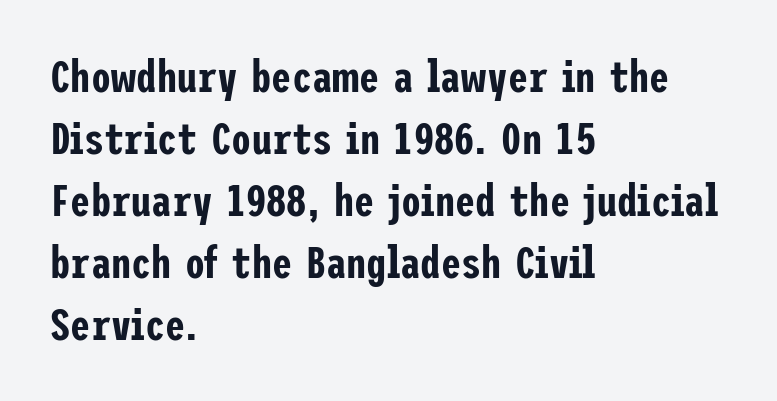
The image shows 45 px condensed sans-serif type, upright; set left-aligned, normal line spacing (1.38x), normal letter spacing, not underlined; low stroke contrast and a medium x-height.
